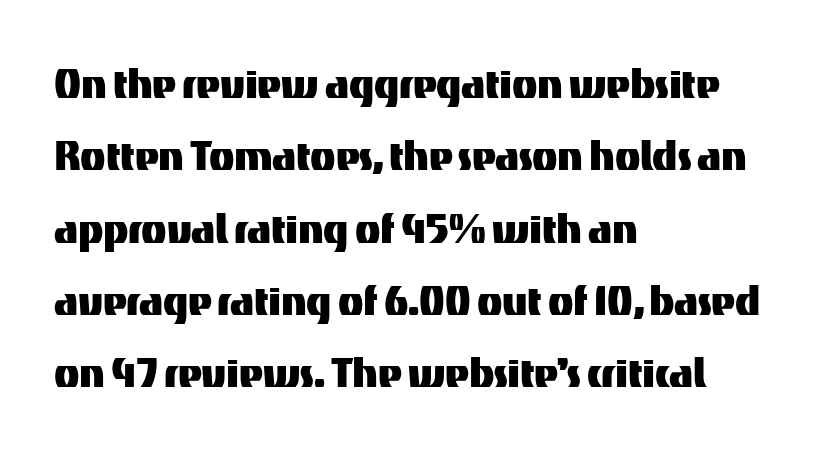
{"serif": "no", "italic": "no", "width": "normal", "stroke_contrast": "medium", "x_height": "medium", "monospaced": "no", "underline": "no", "align": "left", "line_spacing": "normal", "line_spacing_ratio": 1.39, "letter_spacing": "normal", "letter_spacing_em": 0.0, "glyph_px": 52}
